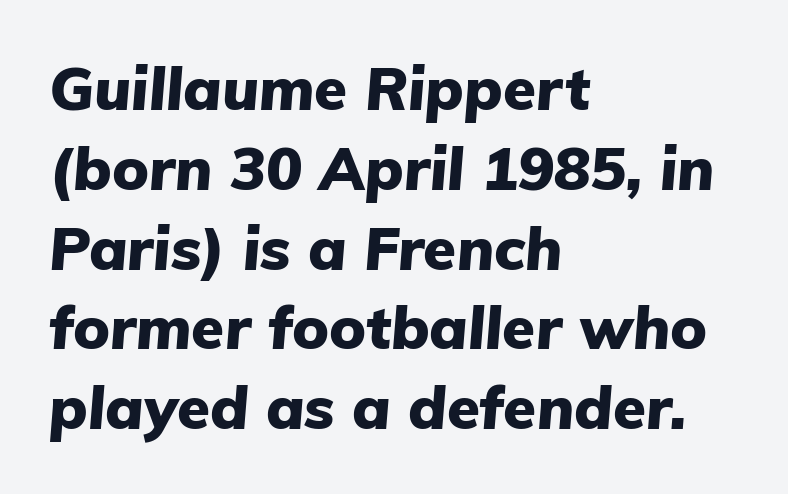
Spacing verdict: proportional, widths tailored to each character. The designer left line spacing at the default. The line texture is even and compact thanks to regular tracking. Strokes here are thick enough to call this a true bold.
